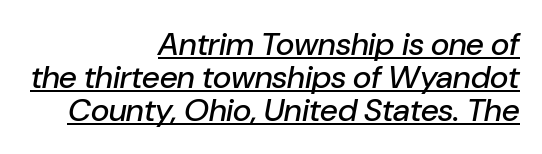
The image shows 32 px text type, italic (leaning right); set right-aligned, tight line spacing (1.03x), normal letter spacing, underlined; low stroke contrast and a medium x-height.
